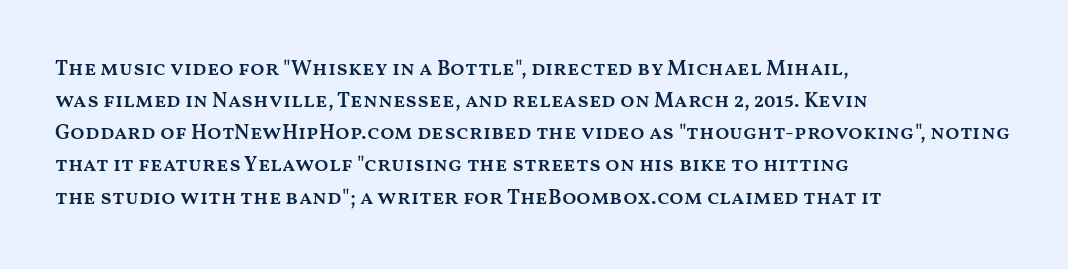
The image shows 21 px text type, upright; set left-aligned, normal line spacing (1.53x), normal letter spacing, not underlined.
